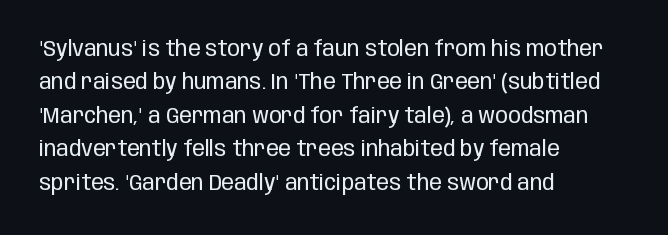
The image shows 21 px text type, upright; set left-aligned, normal line spacing (1.59x), normal letter spacing, not underlined.
